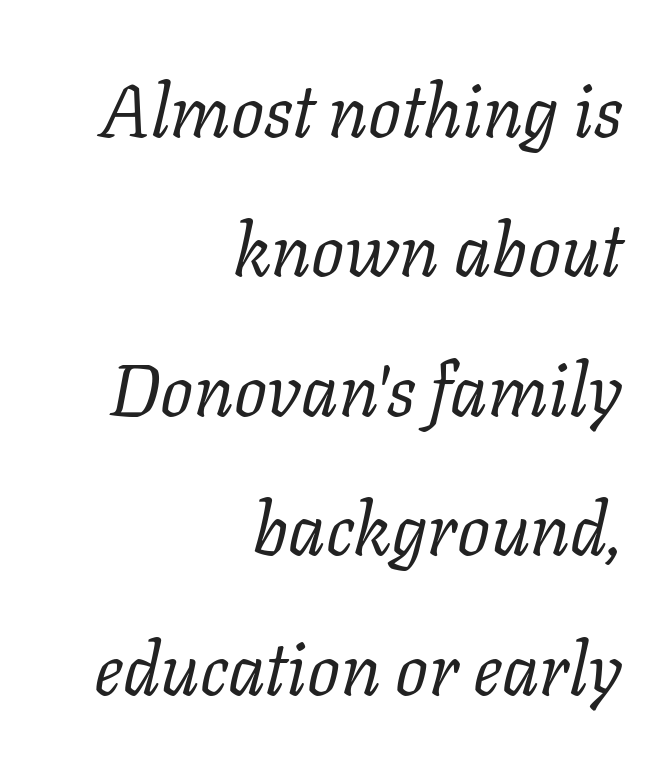
The image shows 73 px regular-weight serif type, italic (leaning right); set right-aligned, loose line spacing (1.91x), normal letter spacing, not underlined; low stroke contrast and a medium x-height.
